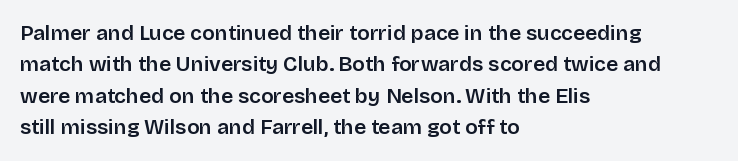
The image shows 21 px text type, upright; set left-aligned, normal line spacing (1.5x), normal letter spacing, not underlined.
